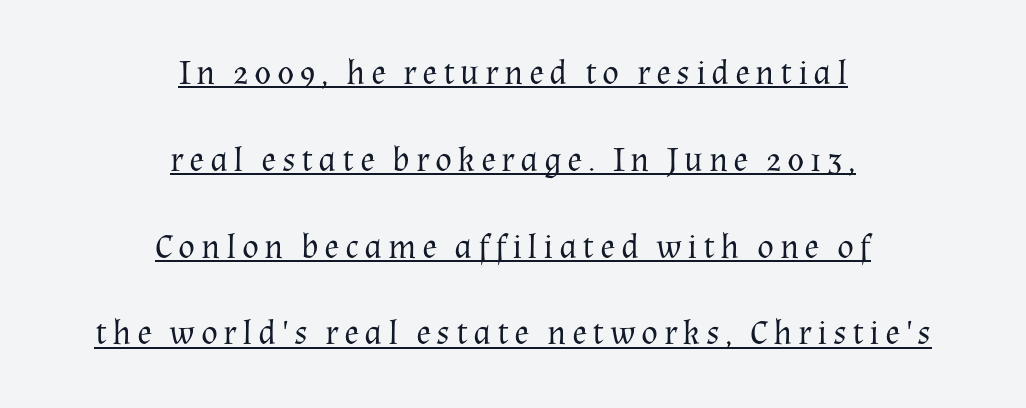
Q: Is the text bold? A: No.
Q: Is the text italic (slanted)? A: No, it is upright.
Q: Is the typeface a serif or a sans-serif typeface? A: Serif.
Q: Is the text underlined? A: Yes.
Q: How is the paragraph aligned? A: Centered.
Q: Is the spacing between lines tight, normal or loose? A: Loose.
Q: Width (condensed, normal, or wide)? A: Normal.
Q: Stroke contrast? A: Medium.
Q: x-height? A: Medium.
Q: Monospaced? A: No.
